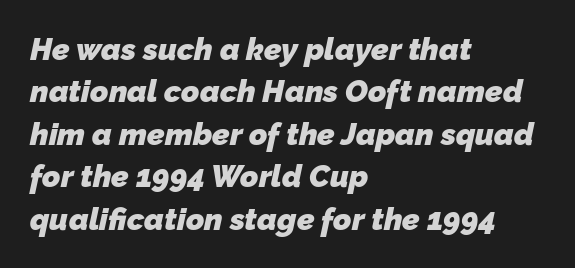
The image shows 31 px heavy sans-serif type; set left-aligned, normal line spacing (1.37x), normal letter spacing, not underlined; low stroke contrast and a medium x-height.
